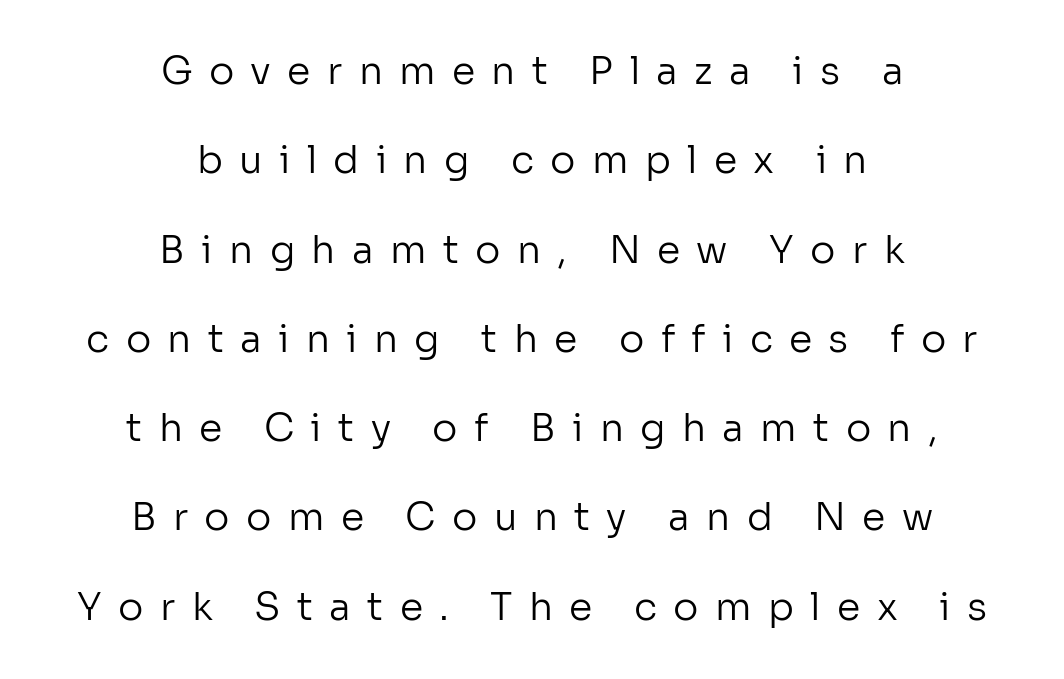
The image shows 38 px regular-weight sans-serif type, upright; set centered, loose line spacing (2.35x), unusually wide letter spacing (+0.43 em), not underlined; low stroke contrast and a medium x-height.
